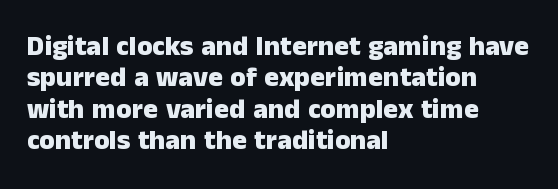
Q: Is the text bold? A: Yes.
Q: Is the text italic (slanted)? A: No, it is upright.
Q: Is the typeface a serif or a sans-serif typeface? A: Sans-serif.
Q: Is the text underlined? A: No.
Q: How is the paragraph aligned? A: Left-aligned.
Q: Is the spacing between letters normal or unusually wide? A: Normal.
Q: Is the spacing between lines tight, normal or loose? A: Tight.
Q: Width (condensed, normal, or wide)? A: Normal.
Q: Stroke contrast? A: Low.
Q: x-height? A: Medium.
Q: Monospaced? A: No.
